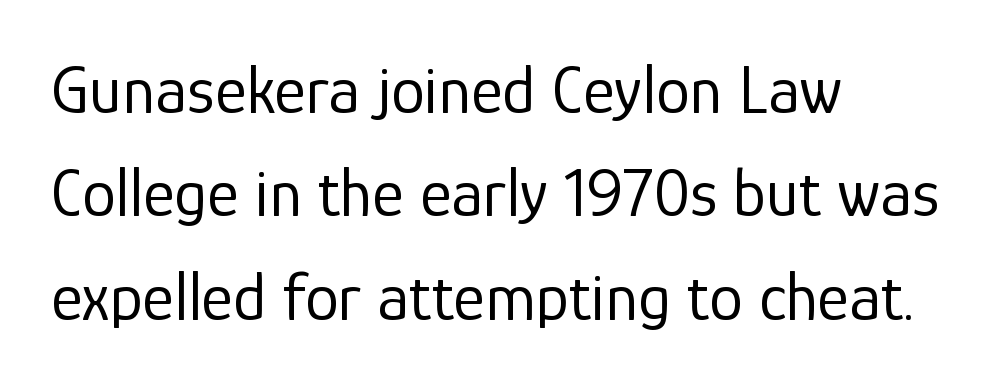
The image shows 68 px regular-weight sans-serif type, upright; set left-aligned, normal line spacing (1.52x), normal letter spacing, not underlined; low stroke contrast and a medium x-height.
